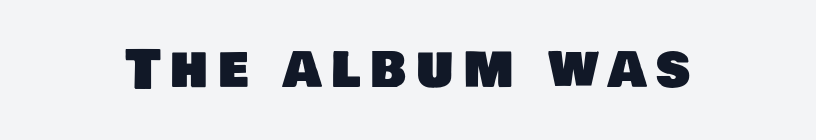
No word sits above an underline. Letterform terminals end flat and unadorned throughout the passage. Each letter keeps its own natural width here, so spacing adapts to shape. This rendering uses center alignment, leaving both contours irregular but symmetric.
